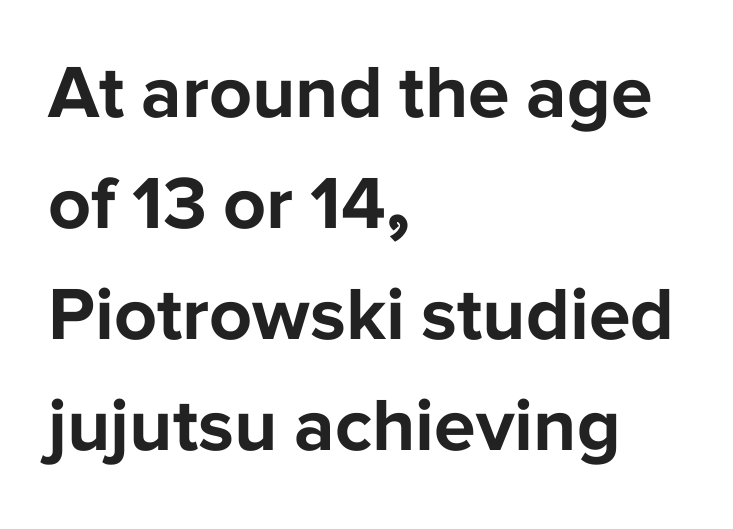
The image shows 75 px bold sans-serif type, upright; set left-aligned, normal line spacing (1.48x), normal letter spacing, not underlined; low stroke contrast and a medium x-height.
